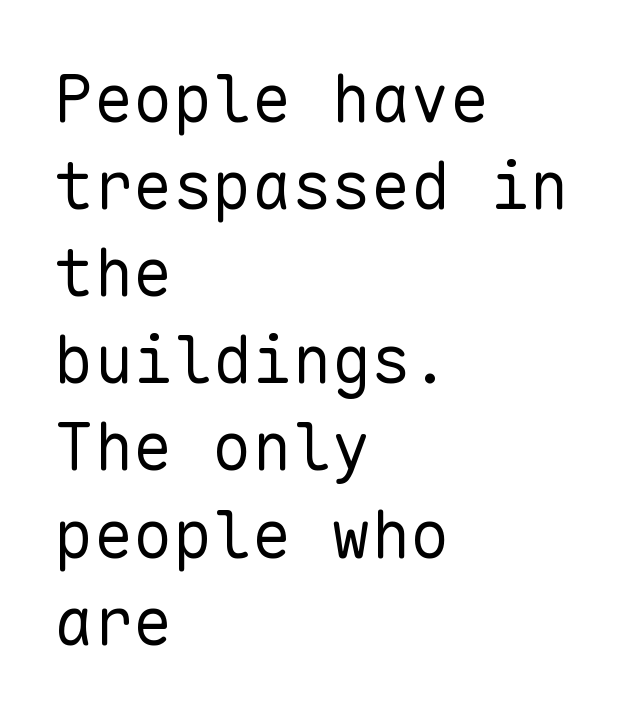
The image shows 66 px regular-weight sans-serif type, upright, monospaced; set left-aligned, normal line spacing (1.32x), normal letter spacing, not underlined; low stroke contrast and a medium x-height.
